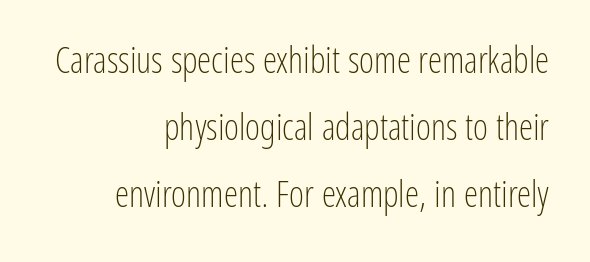
The letterforms sit shoulder to shoulder at normal distance. Here the designer chose a conventional face with non-uniform glyph widths. This sample uses an upright cut, with every glyph sitting square on the baseline. The passage shown is typeset with a sans-serif family.
